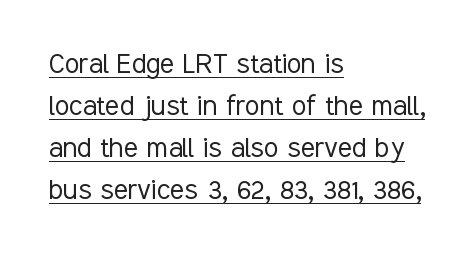
The image shows 33 px light, condensed sans-serif type, upright; set left-aligned, normal line spacing (1.27x), normal letter spacing, underlined; low stroke contrast and a medium x-height.
